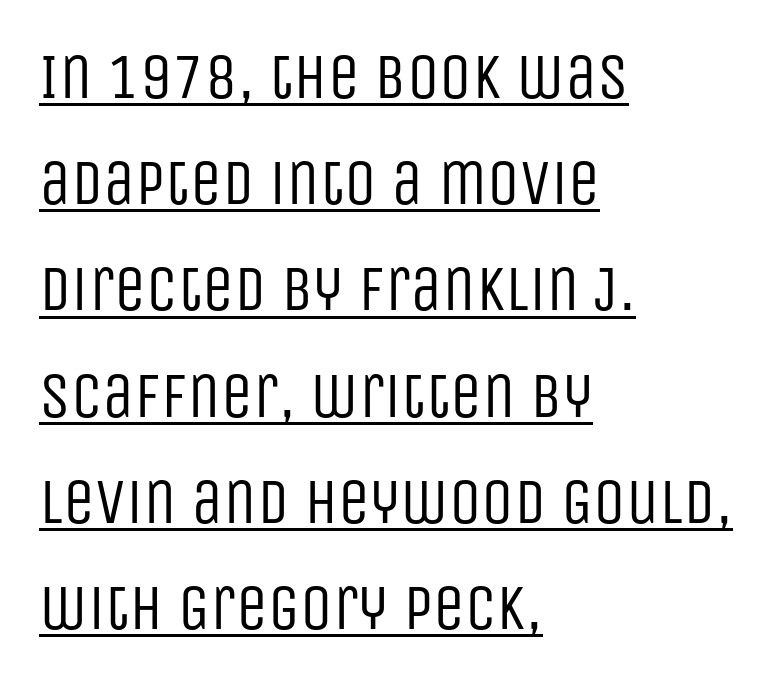
Q: Is the text bold? A: No.
Q: Is the text italic (slanted)? A: No, it is upright.
Q: Is the typeface a serif or a sans-serif typeface? A: Sans-serif.
Q: Is the text underlined? A: Yes.
Q: How is the paragraph aligned? A: Left-aligned.
Q: Is the spacing between letters normal or unusually wide? A: Normal.
Q: Is the spacing between lines tight, normal or loose? A: Normal.
Q: Width (condensed, normal, or wide)? A: Condensed.
Q: Stroke contrast? A: Low.
Q: x-height? A: Large.
Q: Monospaced? A: No.
